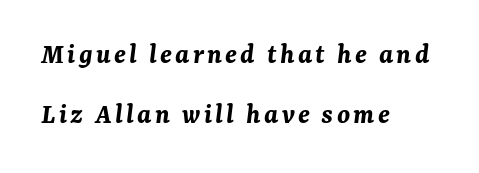
The image shows 29 px bold type, italic (leaning right); set left-aligned, loose line spacing (2.07x), not underlined; medium stroke contrast and a medium x-height.
